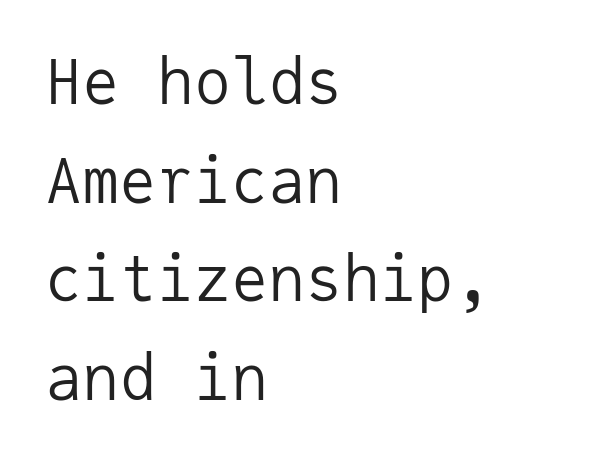
{"serif": "no", "italic": "no", "bold": "no", "weight": "regular", "width": "normal", "stroke_contrast": "low", "x_height": "medium", "monospaced": "yes", "underline": "no", "align": "left", "line_spacing": "normal", "line_spacing_ratio": 1.59, "letter_spacing": "normal", "letter_spacing_em": 0.0, "glyph_px": 62}
